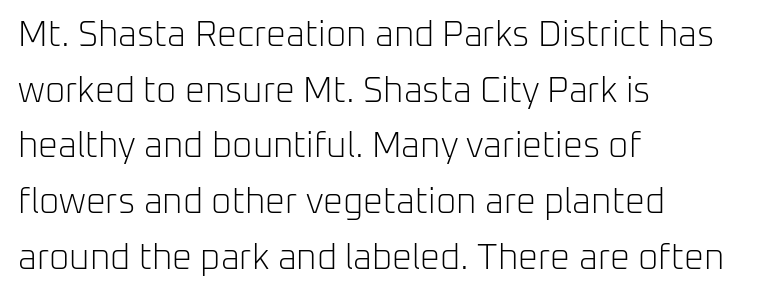
The image shows 35 px light sans-serif type, upright; set left-aligned, normal line spacing (1.59x), normal letter spacing, not underlined; low stroke contrast and a medium x-height.
